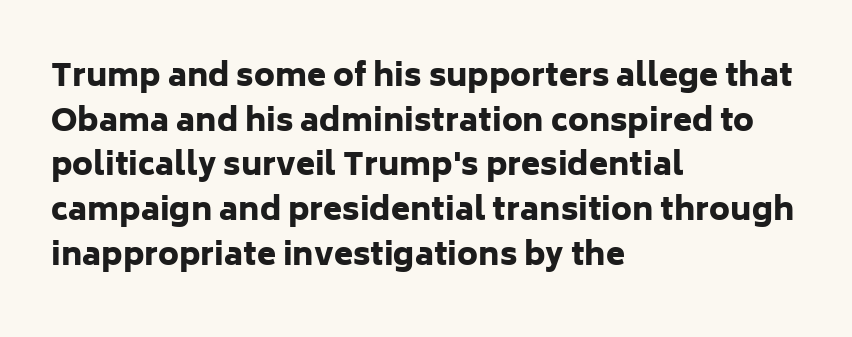
The image shows 31 px heavy sans-serif type, upright; set left-aligned, normal line spacing (1.44x), normal letter spacing, not underlined; low stroke contrast and a medium x-height.
